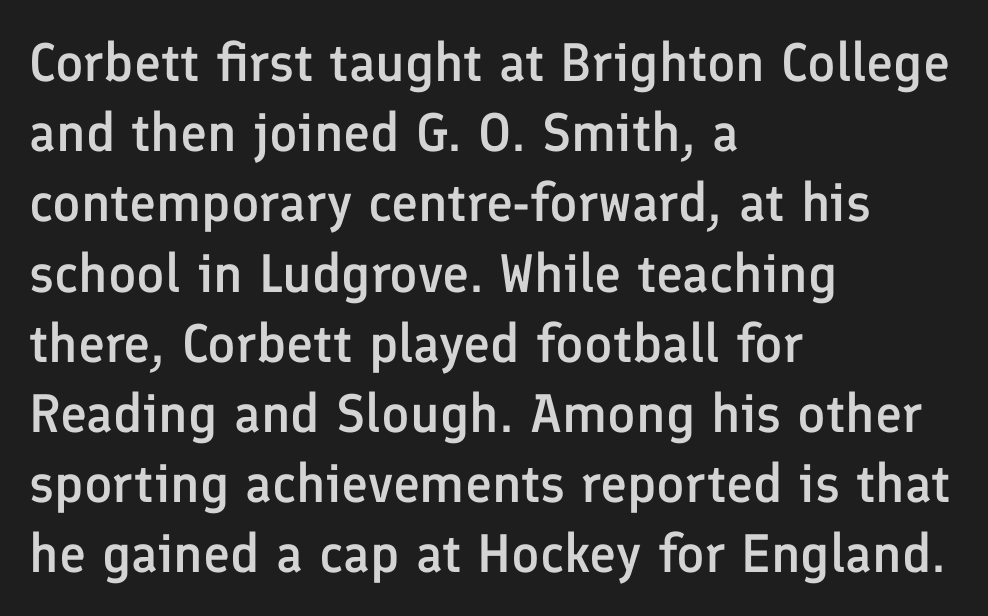
{"serif": "no", "italic": "no", "bold": "semi", "weight": "semibold", "width": "normal", "stroke_contrast": "low", "x_height": "medium", "monospaced": "no", "underline": "no", "align": "left", "line_spacing": "normal", "line_spacing_ratio": 1.3, "letter_spacing": "normal", "letter_spacing_em": 0.0, "glyph_px": 54}
